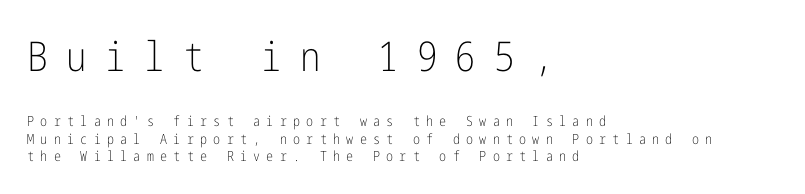
The image shows 41 px light, condensed sans-serif type, upright; set left-aligned, normal line spacing (1.25x), unusually wide letter spacing (+0.45 em), not underlined; the first (top) block is 2.93x larger; low stroke contrast and a medium x-height.
